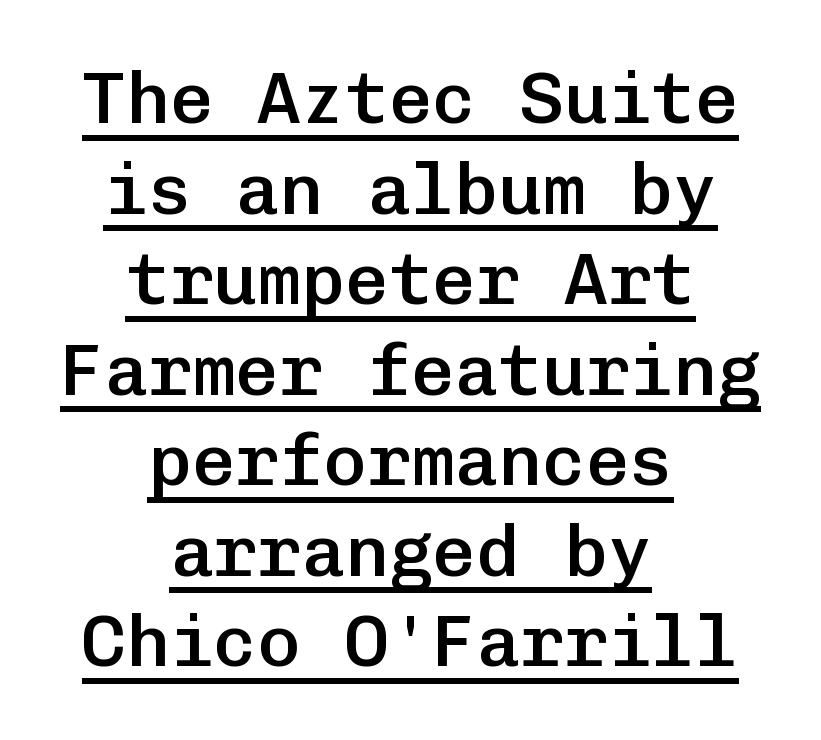
Q: Is the text bold? A: Semi-bold.
Q: Is the text italic (slanted)? A: No, it is upright.
Q: Is the typeface a serif or a sans-serif typeface? A: Sans-serif.
Q: Is the text underlined? A: Yes.
Q: How is the paragraph aligned? A: Centered.
Q: Is the spacing between letters normal or unusually wide? A: Normal.
Q: Width (condensed, normal, or wide)? A: Normal.
Q: Stroke contrast? A: Low.
Q: x-height? A: Medium.
Q: Monospaced? A: Yes.
